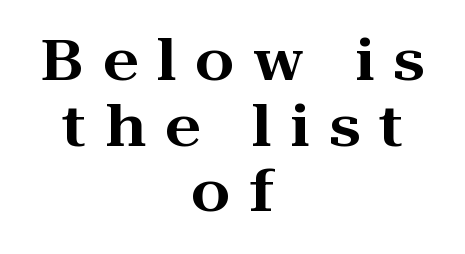
Font category for this specimen: serif. Horizontally, the lines are justified to the midpoint only. The letters advance in unequal steps, a hallmark of proportional type. Type without underlining. The letters are spread apart with noticeably loose tracking.
